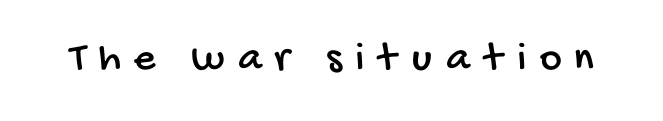
{"serif": "no", "width": "condensed", "stroke_contrast": "low", "x_height": "large", "monospaced": "no", "underline": "no", "letter_spacing": "wide", "letter_spacing_em": 0.31, "glyph_px": 42}
